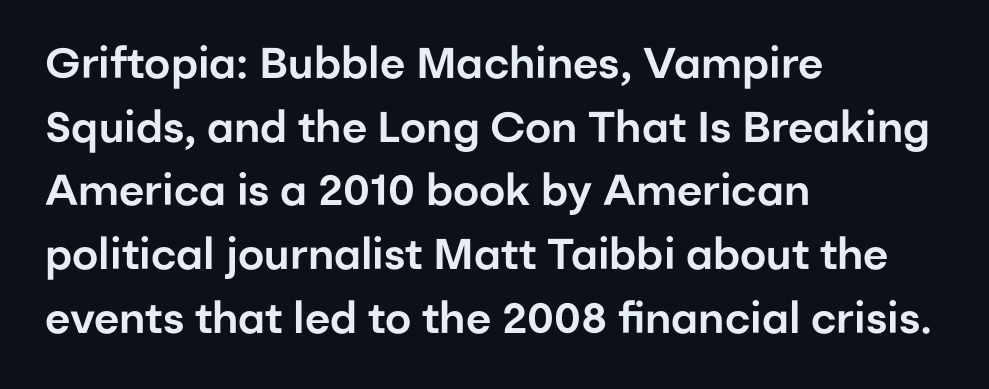
The image shows 43 px sans-serif type, upright; set left-aligned, normal line spacing (1.48x), normal letter spacing, not underlined; low stroke contrast and a medium x-height.
